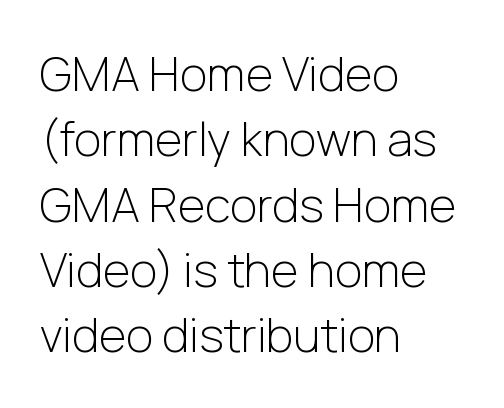
The image shows 47 px light sans-serif type, upright; set left-aligned, normal line spacing (1.39x), normal letter spacing, not underlined; low stroke contrast and a medium x-height.
